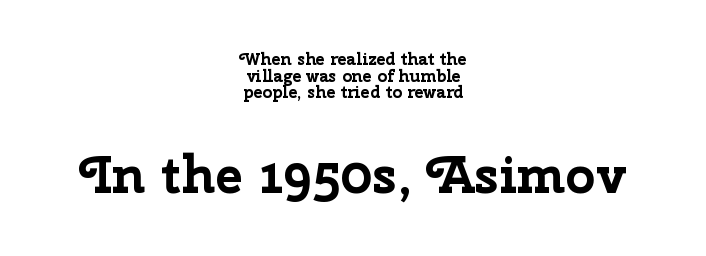
The image shows 52 px bold sans-serif type, upright; set centered, tight line spacing (0.98x), normal letter spacing, not underlined; the second (bottom) block is 3.06x larger; low stroke contrast and a medium x-height.
